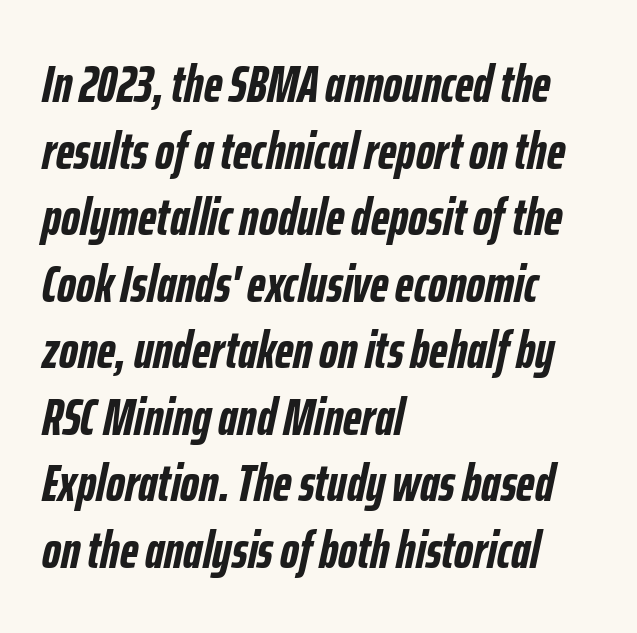
The image shows 52 px semibold, condensed type, italic (leaning right); set left-aligned, normal line spacing (1.28x), normal letter spacing, not underlined; low stroke contrast and a medium x-height.
